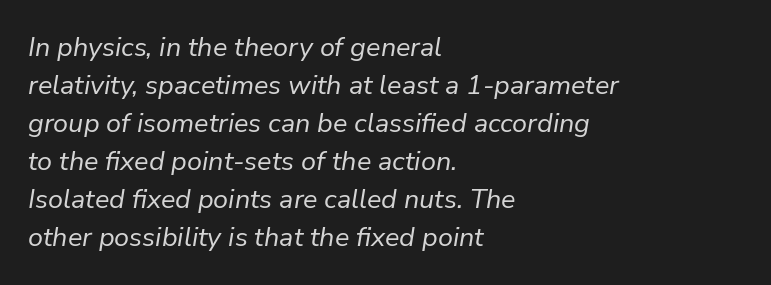
{"italic": "yes", "lean": "right", "slant_degrees": 9, "bold": "no", "underline": "no", "align": "left", "line_spacing": "normal", "line_spacing_ratio": 1.41, "letter_spacing": "normal", "letter_spacing_em": 0.0, "glyph_px": 27}
